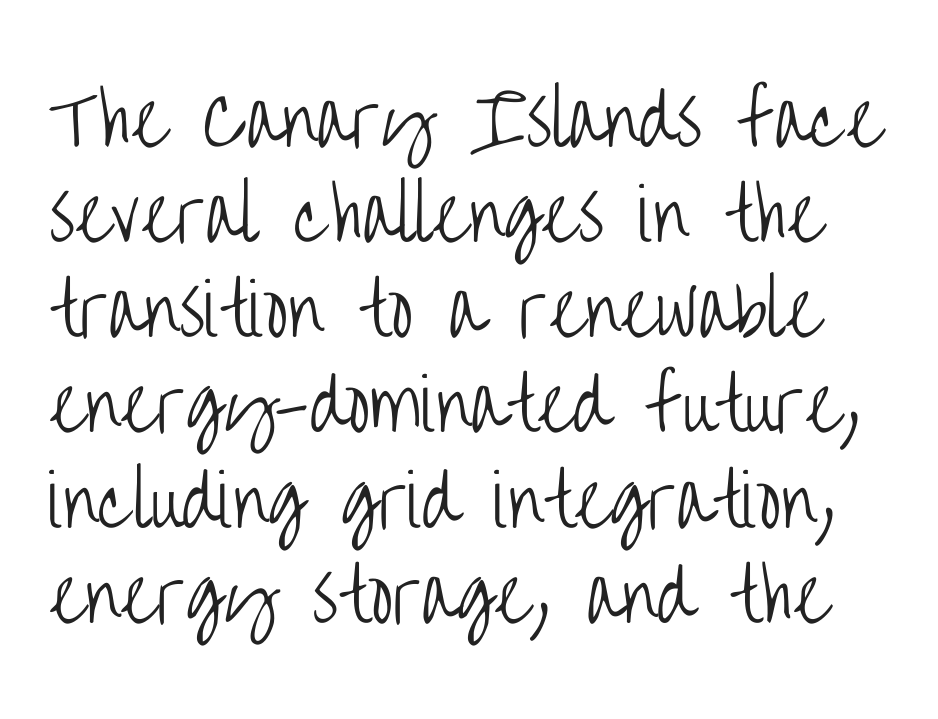
The image shows 71 px light, condensed sans-serif type, upright; set normal line spacing (1.34x), normal letter spacing, not underlined; low stroke contrast and a large x-height.
